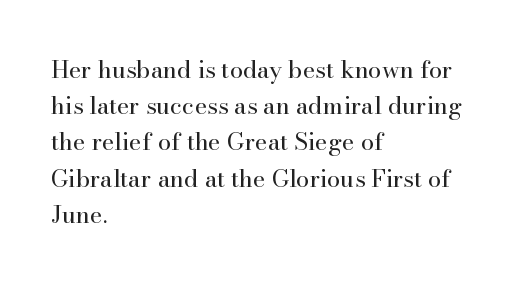
{"italic": "no", "bold": "no", "underline": "no", "align": "left", "line_spacing": "normal", "line_spacing_ratio": 1.51, "letter_spacing": "normal", "letter_spacing_em": 0.0, "glyph_px": 24}
